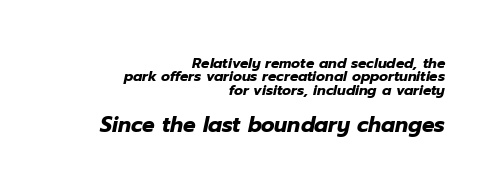
The image shows 21 px bold type, italic (leaning right); set right-aligned, tight line spacing (0.95x), normal letter spacing, not underlined; the second (bottom) block is 1.5x larger.
